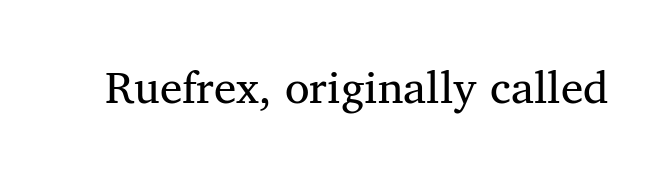
Serif or sans? Serif — the stroke terminals have little feet. You could not count columns in this text — the font is proportionally spaced. Has an underline been added? It has not. Words appear dense and cohesive because spacing is normal. Summary of weight: not heavy and not bold.
